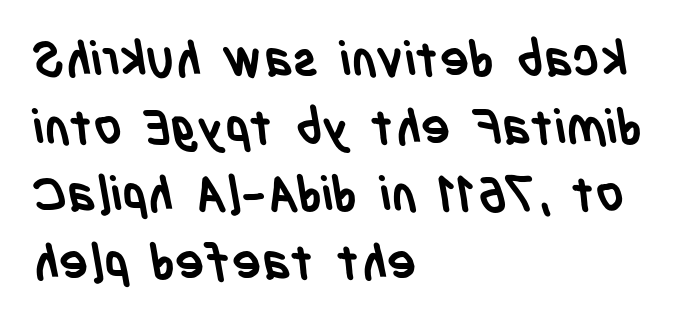
This rendering features lettering with no underline. The text was rendered using a sans face with plain stroke endings. Leftover space on each line is placed entirely after the last word. Note the varied advance widths — an 'i' is clearly narrower than an 'm'. Glyph-to-glyph distance matches everyday printed text. Students, this is bold: see how much ink each stroke carries.
